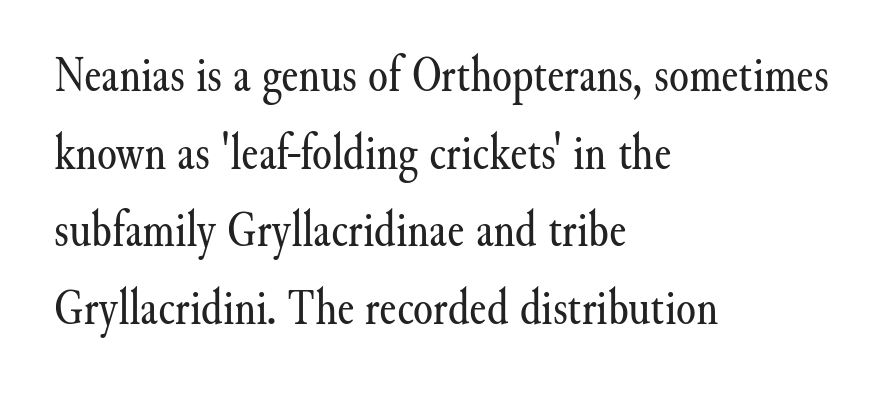
The lines sit at an ordinary, default distance from one another. Just letters on the line, the space beneath them empty. The typography opts for an upright posture over an oblique one. Teacher's note: observe the even left margin — that is flush-left alignment. Compared with a typical body face, this is equally light or lighter still. The typeface chosen for these lines features serifs.
